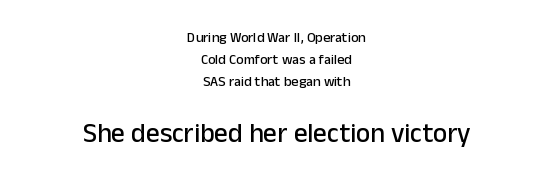
Lines of text with bare space underneath. No italicization has been applied; the sample stays upright. Block two is the big one; block one sits smaller above it. Every row of glyphs is offset so its center matches the block's center. If you measured baseline to baseline, you'd find a middling distance. Words appear dense and cohesive because spacing is normal.
